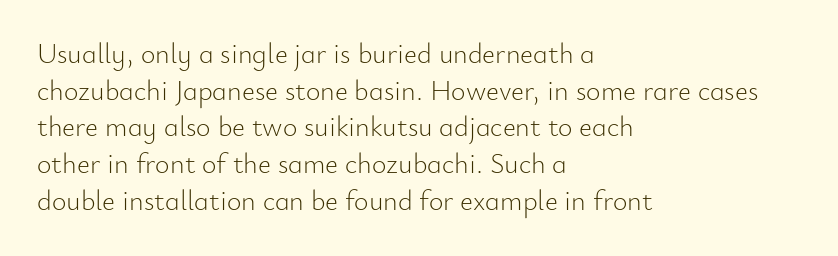
Q: Is the text bold? A: No.
Q: Is the text italic (slanted)? A: No, it is upright.
Q: Is the typeface a serif or a sans-serif typeface? A: Sans-serif.
Q: Is the text underlined? A: No.
Q: How is the paragraph aligned? A: Left-aligned.
Q: Is the spacing between letters normal or unusually wide? A: Normal.
Q: Is the spacing between lines tight, normal or loose? A: Normal.
Q: Width (condensed, normal, or wide)? A: Normal.
Q: Stroke contrast? A: Low.
Q: x-height? A: Small.
Q: Monospaced? A: No.
